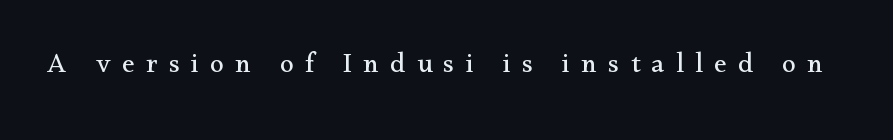
The image shows 28 px regular-weight serif type, upright; set unusually wide letter spacing (+0.41 em), not underlined; medium stroke contrast and a small x-height.
